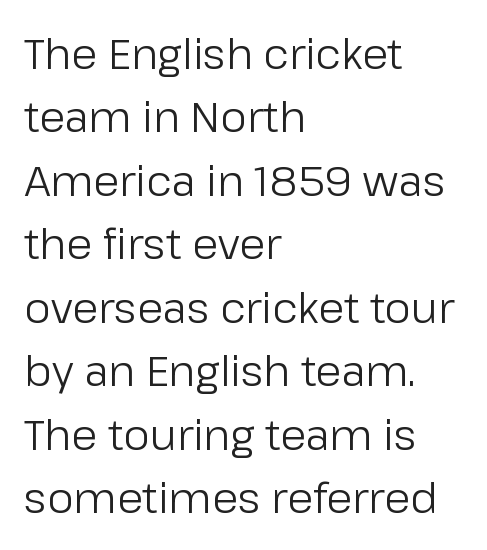
{"serif": "no", "italic": "no", "bold": "no", "weight": "regular", "width": "normal", "stroke_contrast": "low", "x_height": "medium", "monospaced": "no", "underline": "no", "align": "left", "line_spacing": "normal", "line_spacing_ratio": 1.51, "letter_spacing": "normal", "letter_spacing_em": 0.0, "glyph_px": 42}
